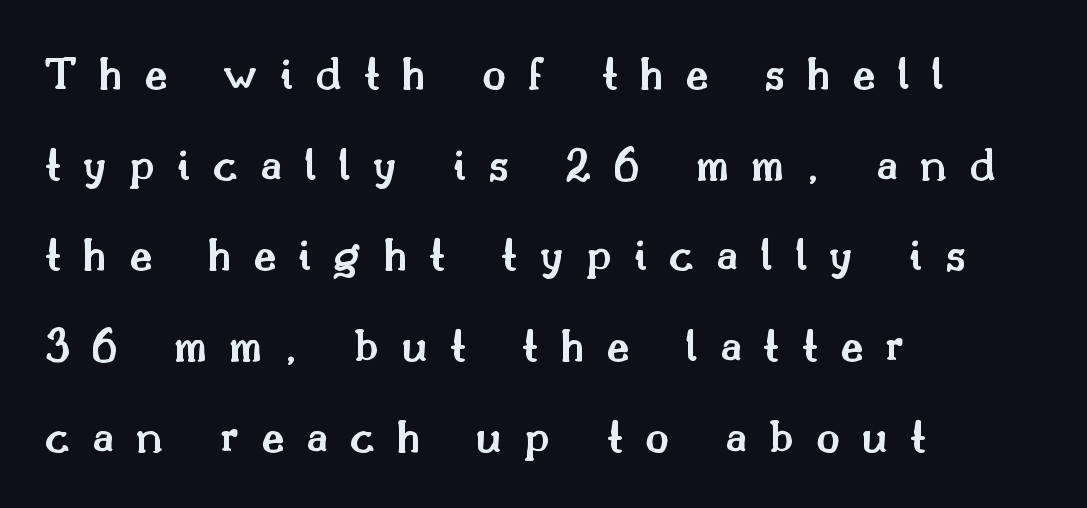
The image shows 49 px semibold serif type, upright; set left-aligned, line spacing 1.85x, unusually wide letter spacing (+0.45 em), not underlined; medium stroke contrast and a small x-height.
